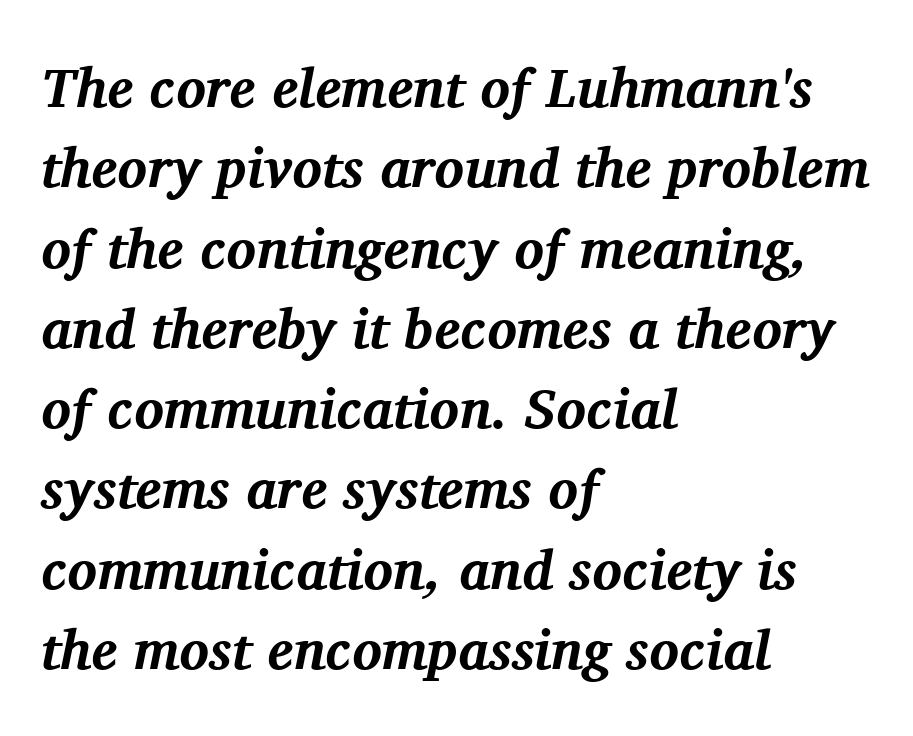
The image shows 55 px bold serif type, italic (leaning right); set left-aligned, normal line spacing (1.46x), normal letter spacing, not underlined; medium stroke contrast and a medium x-height.
